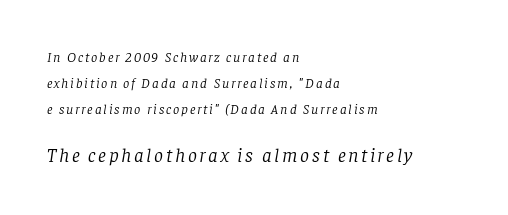
{"italic": "yes", "lean": "right", "slant_degrees": 8, "bold": "no", "underline": "no", "align": "left", "line_spacing_ratio": 1.86, "larger_block": "second", "size_ratio": 1.43, "glyph_px": 20}
